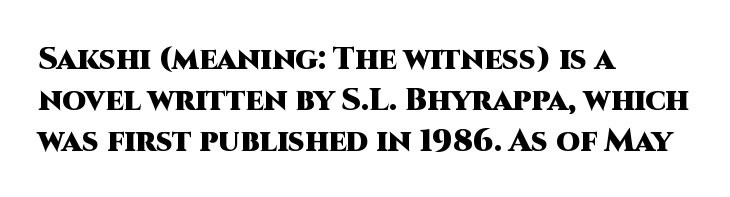
Beneath every word, the page is bare. The passage shown is emphatically bold. Posture: straight, roman, zero tilt. How are the letters spaced? Ordinarily, with no added tracking. Proportional: the letters do not fall into vertical columns. One-word summary of the alignment: left.
